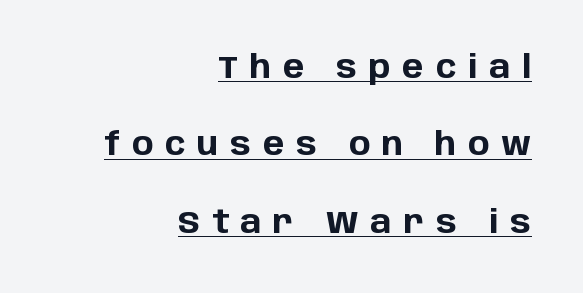
Q: Is the text bold? A: Yes.
Q: Is the text italic (slanted)? A: No, it is upright.
Q: Is the typeface a serif or a sans-serif typeface? A: Sans-serif.
Q: Is the text underlined? A: Yes.
Q: How is the paragraph aligned? A: Right-aligned.
Q: Is the spacing between letters normal or unusually wide? A: Unusually wide.
Q: Is the spacing between lines tight, normal or loose? A: Loose.
Q: Width (condensed, normal, or wide)? A: Normal.
Q: Stroke contrast? A: Low.
Q: x-height? A: Large.
Q: Monospaced? A: No.
